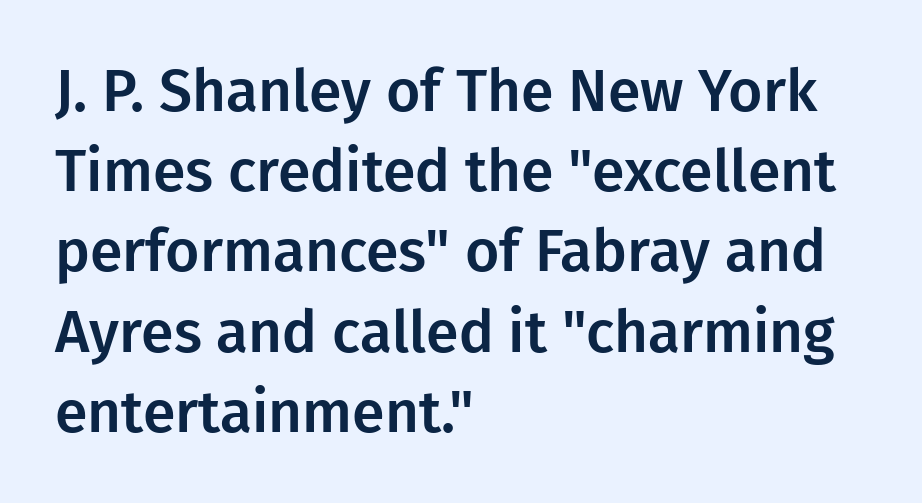
{"serif": "no", "italic": "no", "width": "normal", "stroke_contrast": "low", "x_height": "medium", "monospaced": "no", "underline": "no", "align": "left", "line_spacing": "normal", "line_spacing_ratio": 1.36, "letter_spacing": "normal", "letter_spacing_em": 0.0, "glyph_px": 59}
